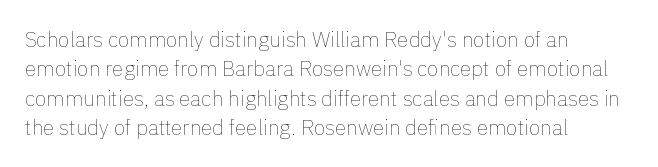
Q: Is the text bold? A: No.
Q: Is the text italic (slanted)? A: No, it is upright.
Q: Is the text underlined? A: No.
Q: How is the paragraph aligned? A: Left-aligned.
Q: Is the spacing between letters normal or unusually wide? A: Normal.
Q: Is the spacing between lines tight, normal or loose? A: Normal.
